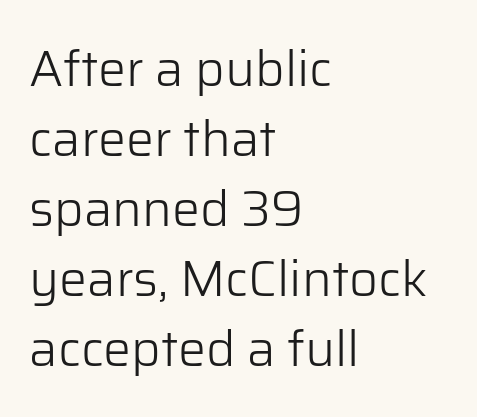
Q: Is the text bold? A: No.
Q: Is the text italic (slanted)? A: No, it is upright.
Q: Is the typeface a serif or a sans-serif typeface? A: Sans-serif.
Q: Is the text underlined? A: No.
Q: How is the paragraph aligned? A: Left-aligned.
Q: Is the spacing between letters normal or unusually wide? A: Normal.
Q: Is the spacing between lines tight, normal or loose? A: Normal.
Q: Width (condensed, normal, or wide)? A: Normal.
Q: Stroke contrast? A: Low.
Q: x-height? A: Medium.
Q: Monospaced? A: No.
